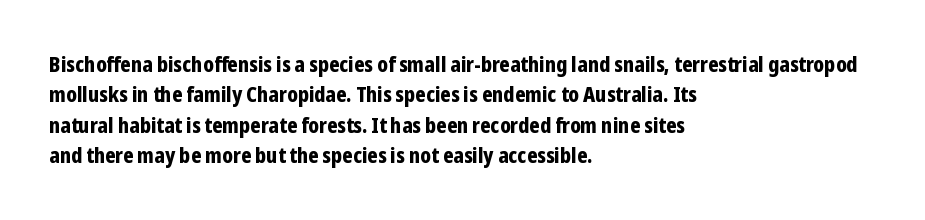
{"italic": "no", "bold": "yes", "underline": "no", "align": "left", "line_spacing": "normal", "line_spacing_ratio": 1.45, "letter_spacing": "normal", "letter_spacing_em": 0.0, "glyph_px": 21}
